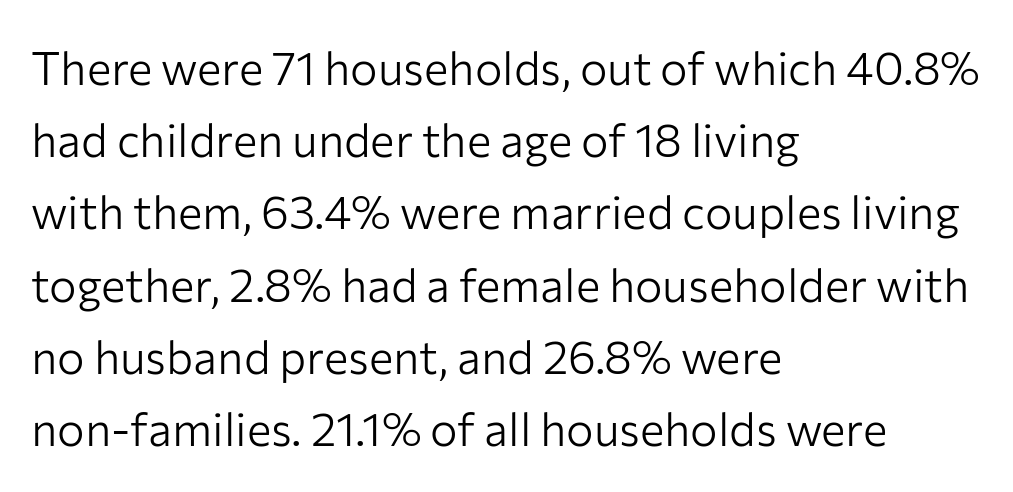
Q: Is the text bold? A: No.
Q: Is the text italic (slanted)? A: No, it is upright.
Q: Is the typeface a serif or a sans-serif typeface? A: Sans-serif.
Q: Is the text underlined? A: No.
Q: How is the paragraph aligned? A: Left-aligned.
Q: Is the spacing between letters normal or unusually wide? A: Normal.
Q: Is the spacing between lines tight, normal or loose? A: Normal.
Q: Width (condensed, normal, or wide)? A: Normal.
Q: Stroke contrast? A: Low.
Q: x-height? A: Medium.
Q: Monospaced? A: No.
